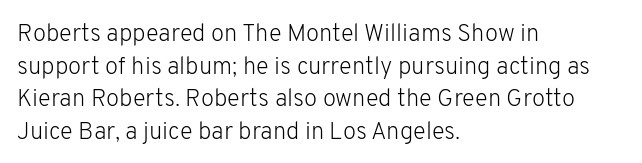
Q: Is the text bold? A: No.
Q: Is the text italic (slanted)? A: No, it is upright.
Q: Is the text underlined? A: No.
Q: How is the paragraph aligned? A: Left-aligned.
Q: Is the spacing between letters normal or unusually wide? A: Normal.
Q: Is the spacing between lines tight, normal or loose? A: Normal.
